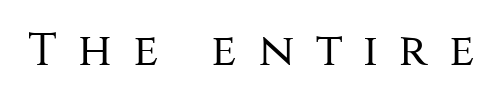
This rendering employs a face without finishing strokes, i.e., a sans-serif. A typesetter would call this proportional, since set widths differ per character. The letters stand upright; this is a roman face. Just letters on the line, the space beneath them empty. The tracking reads as deliberately expanded to a designer's eye.
